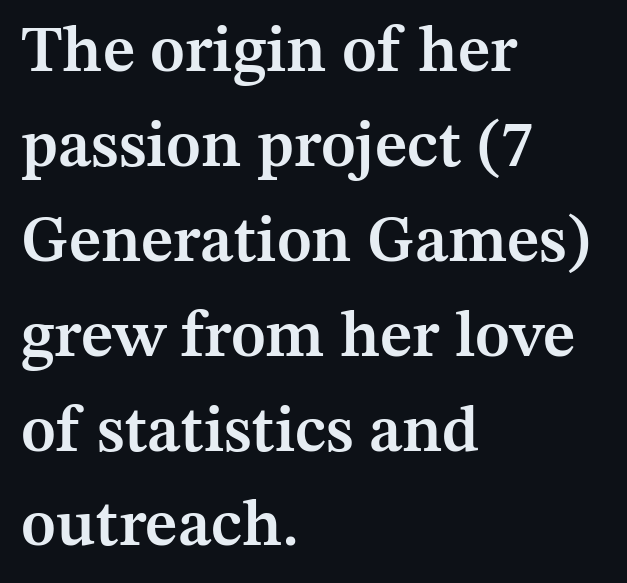
The image shows 65 px semibold serif type, upright; set left-aligned, normal line spacing (1.46x), normal letter spacing, not underlined; medium stroke contrast and a medium x-height.
